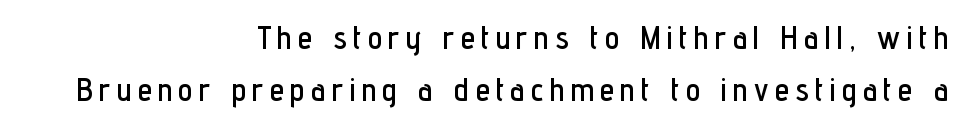
{"serif": "no", "italic": "no", "width": "condensed", "stroke_contrast": "low", "x_height": "medium", "monospaced": "no", "underline": "no", "align": "right", "line_spacing": "normal", "line_spacing_ratio": 1.61, "letter_spacing": "wide", "letter_spacing_em": 0.2, "glyph_px": 32}
